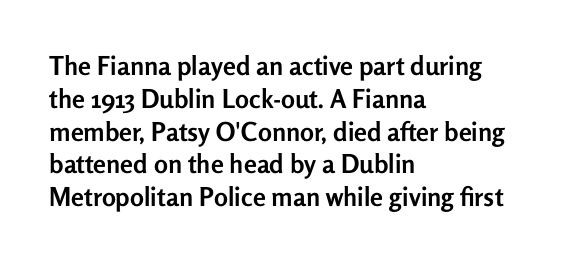
{"italic": "no", "bold": "yes", "underline": "no", "align": "left", "line_spacing": "normal", "line_spacing_ratio": 1.26, "letter_spacing": "normal", "letter_spacing_em": 0.0, "glyph_px": 26}
